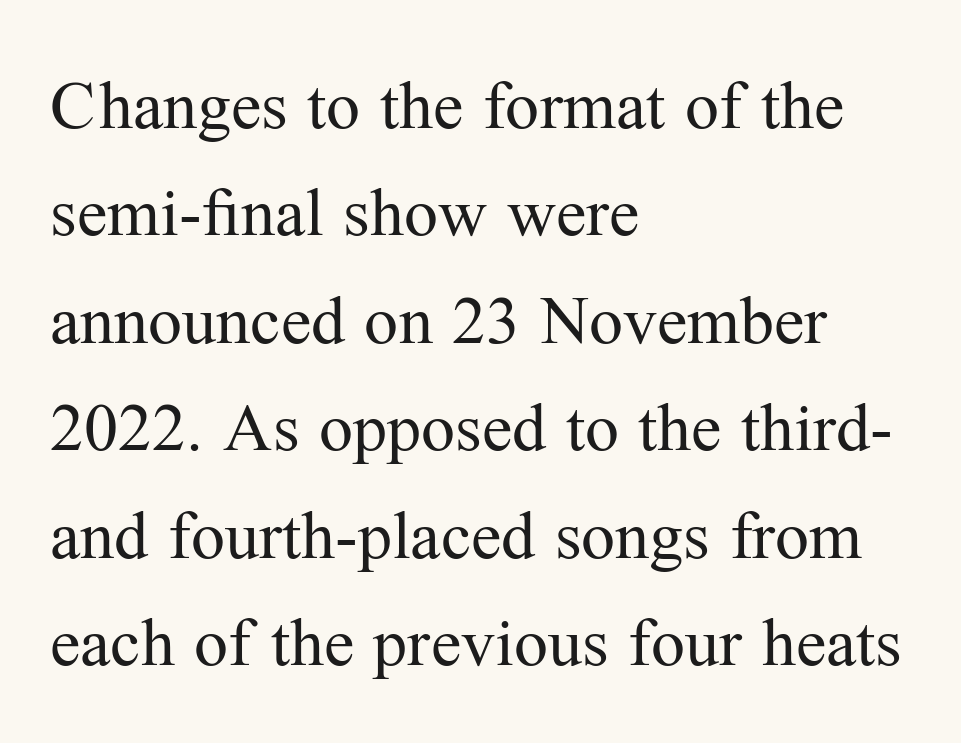
{"serif": "yes", "italic": "no", "bold": "no", "weight": "regular", "width": "normal", "stroke_contrast": "medium", "x_height": "medium", "monospaced": "no", "underline": "no", "align": "left", "line_spacing": "normal", "line_spacing_ratio": 1.58, "letter_spacing": "normal", "letter_spacing_em": 0.0, "glyph_px": 68}
